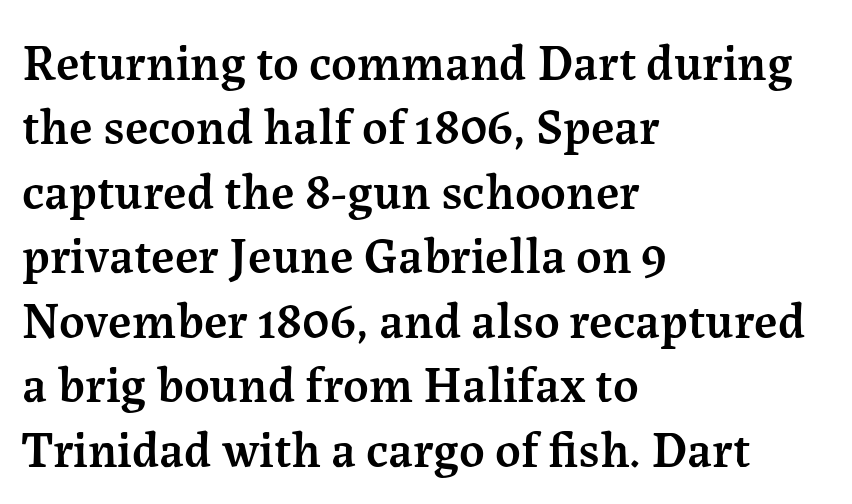
Summary of weight: moderately heavy, a semibold. Typographically, this falls in the serif category. Casual observation: everything's shoved over to the left. Varying glyph widths throughout — classic text-font behaviour. The baseline area is clear.
